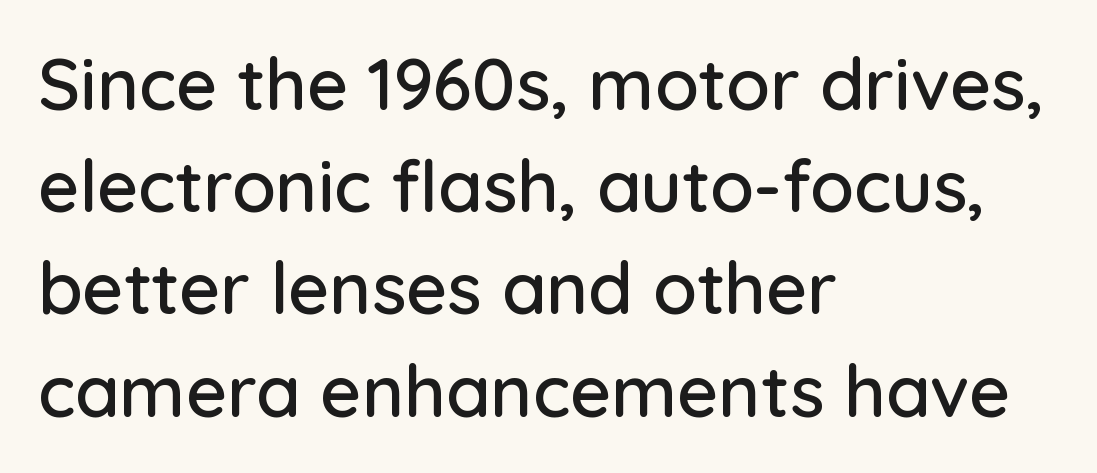
Q: Is the text italic (slanted)? A: No, it is upright.
Q: Is the typeface a serif or a sans-serif typeface? A: Sans-serif.
Q: Is the text underlined? A: No.
Q: How is the paragraph aligned? A: Left-aligned.
Q: Is the spacing between letters normal or unusually wide? A: Normal.
Q: Is the spacing between lines tight, normal or loose? A: Normal.
Q: Width (condensed, normal, or wide)? A: Normal.
Q: Stroke contrast? A: Low.
Q: x-height? A: Medium.
Q: Monospaced? A: No.
